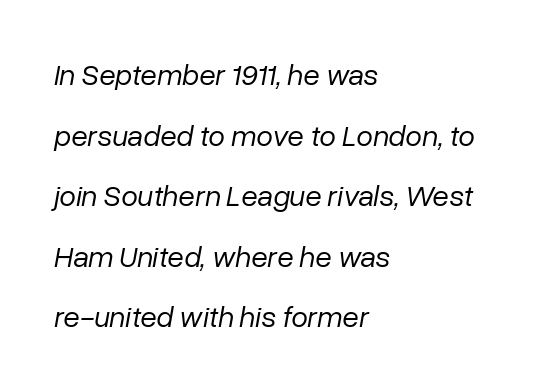
The image shows 30 px regular-weight type, italic (leaning right); set left-aligned, loose line spacing (2.02x), normal letter spacing, not underlined; low stroke contrast and a medium x-height.
